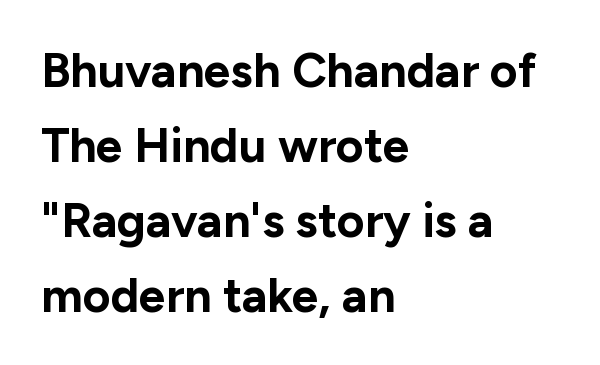
Q: Is the text bold? A: Yes.
Q: Is the text italic (slanted)? A: No, it is upright.
Q: Is the typeface a serif or a sans-serif typeface? A: Sans-serif.
Q: Is the text underlined? A: No.
Q: How is the paragraph aligned? A: Left-aligned.
Q: Is the spacing between letters normal or unusually wide? A: Normal.
Q: Is the spacing between lines tight, normal or loose? A: Normal.
Q: Width (condensed, normal, or wide)? A: Normal.
Q: Stroke contrast? A: Low.
Q: x-height? A: Medium.
Q: Monospaced? A: No.
